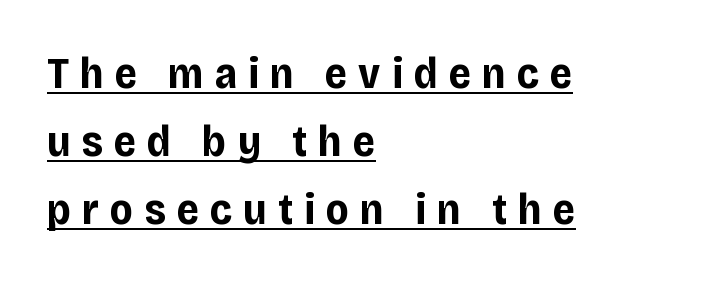
Q: Is the text bold? A: Yes.
Q: Is the text italic (slanted)? A: No, it is upright.
Q: Is the typeface a serif or a sans-serif typeface? A: Sans-serif.
Q: Is the text underlined? A: Yes.
Q: How is the paragraph aligned? A: Left-aligned.
Q: Is the spacing between letters normal or unusually wide? A: Unusually wide.
Q: Is the spacing between lines tight, normal or loose? A: Normal.
Q: Width (condensed, normal, or wide)? A: Normal.
Q: Stroke contrast? A: Low.
Q: x-height? A: Large.
Q: Monospaced? A: No.
